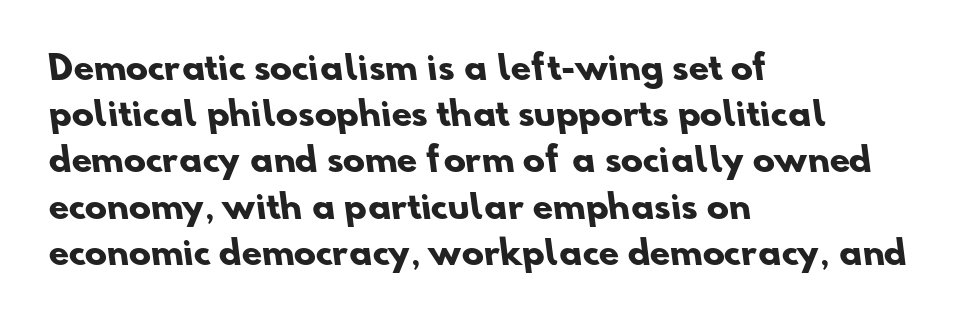
{"serif": "no", "bold": "yes", "weight": "heavy", "width": "normal", "stroke_contrast": "low", "x_height": "small", "monospaced": "no", "underline": "no", "align": "left", "line_spacing": "normal", "line_spacing_ratio": 1.4, "letter_spacing": "normal", "letter_spacing_em": 0.0, "glyph_px": 33}
